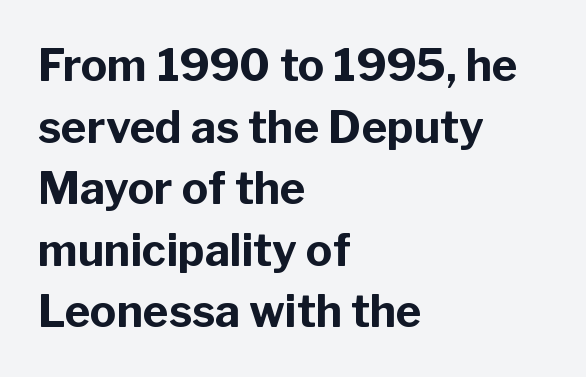
Q: Is the text bold? A: Yes.
Q: Is the text italic (slanted)? A: No, it is upright.
Q: Is the typeface a serif or a sans-serif typeface? A: Sans-serif.
Q: Is the text underlined? A: No.
Q: How is the paragraph aligned? A: Left-aligned.
Q: Is the spacing between letters normal or unusually wide? A: Normal.
Q: Is the spacing between lines tight, normal or loose? A: Normal.
Q: Width (condensed, normal, or wide)? A: Normal.
Q: Stroke contrast? A: Low.
Q: x-height? A: Medium.
Q: Monospaced? A: No.
